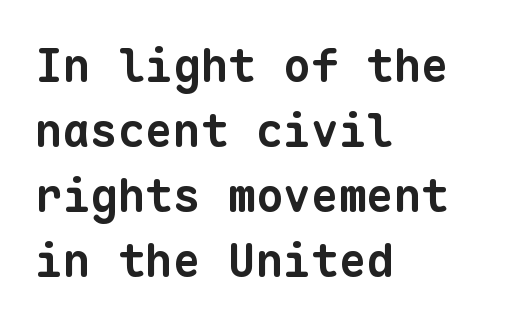
The image shows 46 px bold sans-serif type, monospaced; set left-aligned, normal line spacing (1.41x), normal letter spacing, not underlined; low stroke contrast and a medium x-height.
